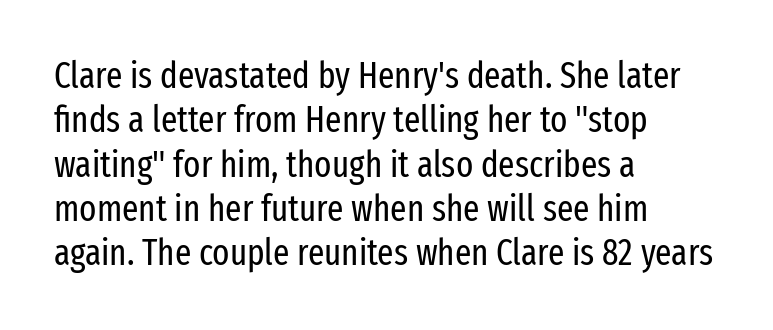
Q: Is the text bold? A: No.
Q: Is the text italic (slanted)? A: No, it is upright.
Q: Is the typeface a serif or a sans-serif typeface? A: Sans-serif.
Q: Is the text underlined? A: No.
Q: How is the paragraph aligned? A: Left-aligned.
Q: Is the spacing between letters normal or unusually wide? A: Normal.
Q: Width (condensed, normal, or wide)? A: Condensed.
Q: Stroke contrast? A: Low.
Q: x-height? A: Medium.
Q: Monospaced? A: No.
